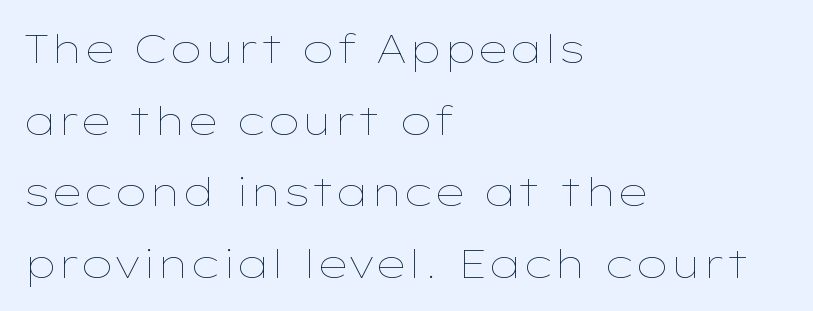
This rendering uses left alignment, leaving the right contour irregular. The space directly below the letters is spotless. These lines are rendered in a variable-pitch font. Tracking value appears to be zero — textbook default spacing. The type sits square on the baseline with zero lean. Bold? No — there's no thickening of the strokes.
